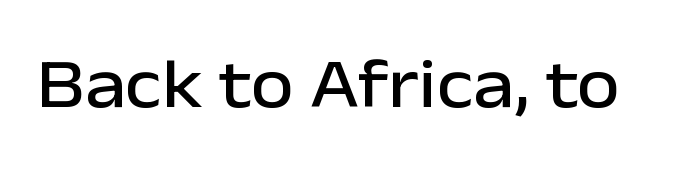
The image shows 70 px sans-serif type, upright; set normal letter spacing, not underlined; low stroke contrast and a medium x-height.
